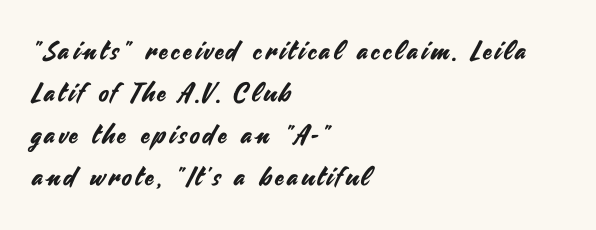
The foot of each line stays bare and open. Which margin do the lines hug? The left one — the right edge is uneven. The rows are spaced the way most documents space them.
